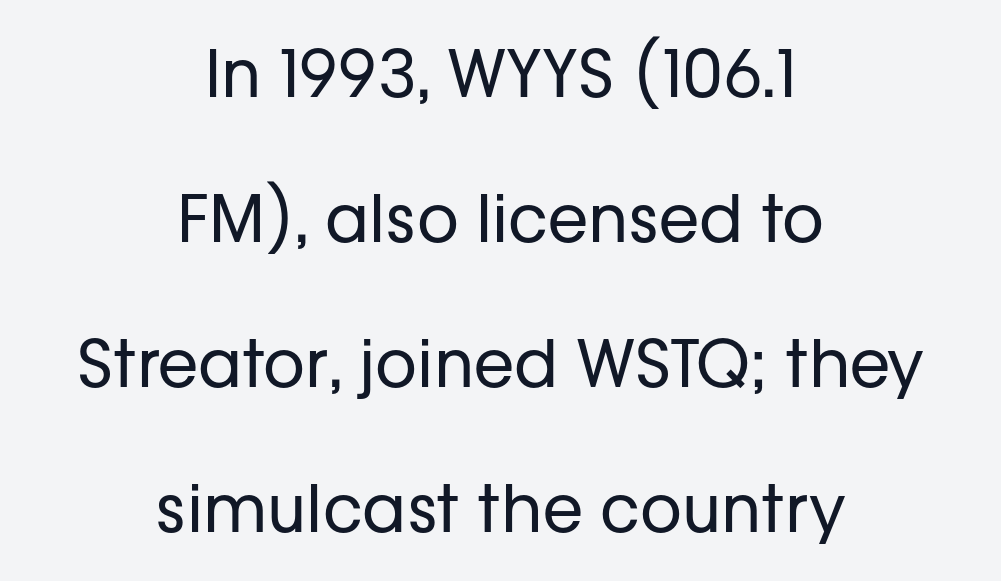
{"serif": "no", "italic": "no", "bold": "no", "weight": "regular", "width": "normal", "stroke_contrast": "low", "x_height": "medium", "monospaced": "no", "underline": "no", "align": "center", "line_spacing": "loose", "line_spacing_ratio": 2.23, "letter_spacing": "normal", "letter_spacing_em": 0.0, "glyph_px": 65}
